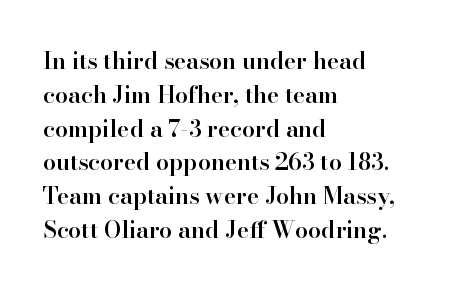
Upright lettering throughout. Reading down the block, your eye returns to a fixed left position each line. Strokes here are thickened, but only to semibold level. Evenly set lines give the paragraph a standard silhouette. Standard letterfit; no display-style spreading of the glyphs. Clear beneath every line of the passage.
